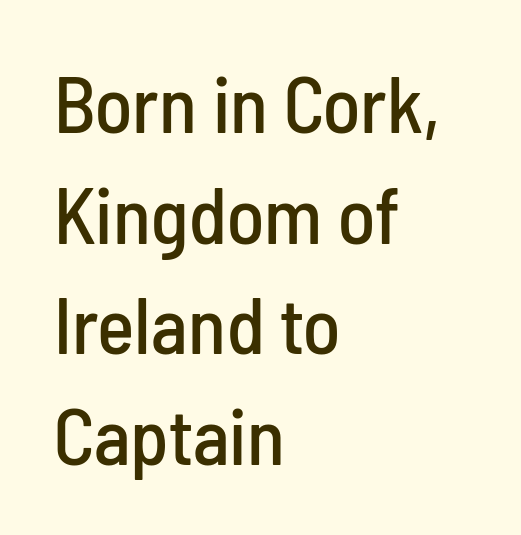
Does the lettering tilt? It doesn't — this is upright. Check where the strokes stop: nothing finishes them off — pure sans. A normal amount of white space separates one row of letters from the next. The ragged edge is on the right, which tells us the setting is flush left.
